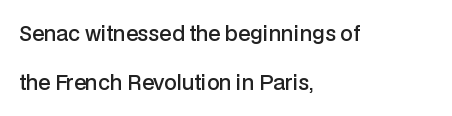
The image shows 20 px text type, upright; set left-aligned, loose line spacing (2.47x), normal letter spacing, not underlined.
